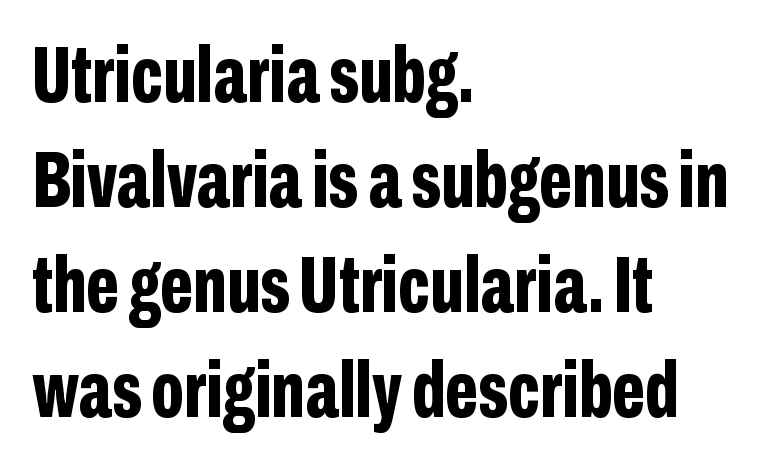
Q: Is the text bold? A: Yes.
Q: Is the text italic (slanted)? A: No, it is upright.
Q: Is the typeface a serif or a sans-serif typeface? A: Sans-serif.
Q: Is the text underlined? A: No.
Q: How is the paragraph aligned? A: Left-aligned.
Q: Is the spacing between letters normal or unusually wide? A: Normal.
Q: Is the spacing between lines tight, normal or loose? A: Normal.
Q: Width (condensed, normal, or wide)? A: Condensed.
Q: Stroke contrast? A: Low.
Q: x-height? A: Medium.
Q: Monospaced? A: No.
